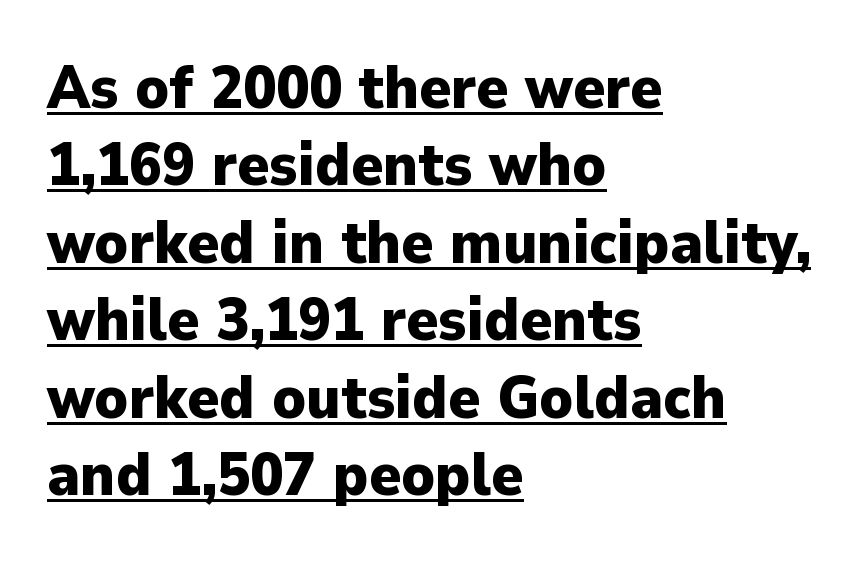
{"serif": "no", "italic": "no", "bold": "yes", "weight": "heavy", "width": "normal", "stroke_contrast": "low", "x_height": "medium", "monospaced": "no", "underline": "yes", "align": "left", "line_spacing": "normal", "line_spacing_ratio": 1.29, "letter_spacing": "normal", "letter_spacing_em": 0.0, "glyph_px": 60}
